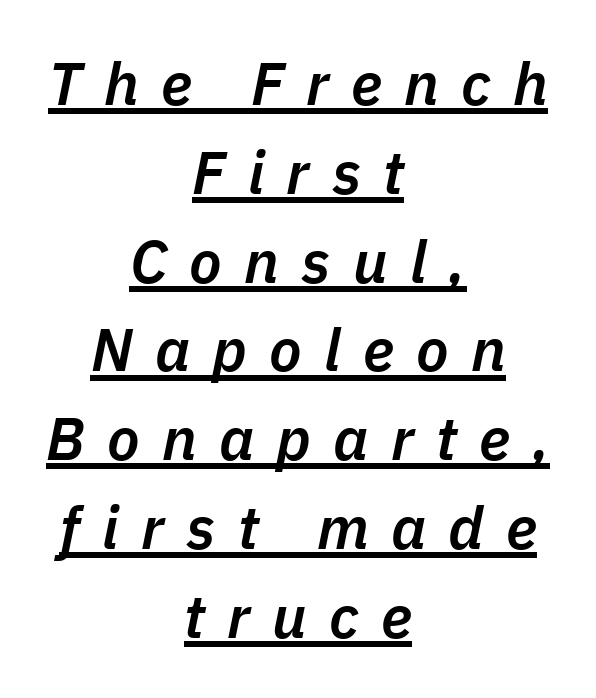
Q: Is the text bold? A: Semi-bold.
Q: Is the text italic (slanted)? A: Yes, it leans right by about 11 degrees.
Q: Is the text underlined? A: Yes.
Q: How is the paragraph aligned? A: Centered.
Q: Is the spacing between letters normal or unusually wide? A: Unusually wide.
Q: Is the spacing between lines tight, normal or loose? A: Normal.
Q: Width (condensed, normal, or wide)? A: Normal.
Q: Stroke contrast? A: Low.
Q: x-height? A: Medium.
Q: Monospaced? A: No.
